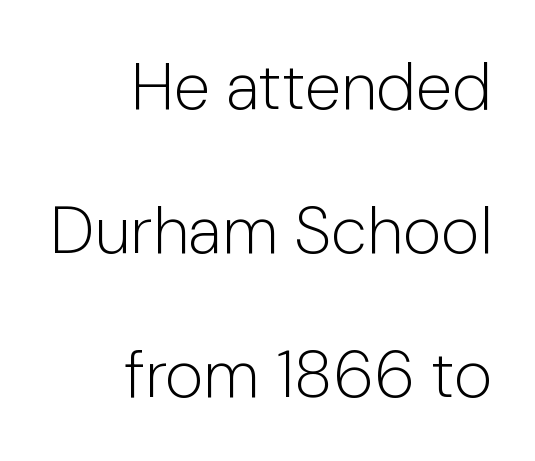
Students, observe: this is what heavily led, spacious text looks like. Varying glyph widths throughout — classic text-font behaviour. Every character sits straight up, as roman type does. The weight tops out at a normal text grade. Leftover space on each line is placed entirely before the opening word. This sample uses plain, unmodified letter spacing.
